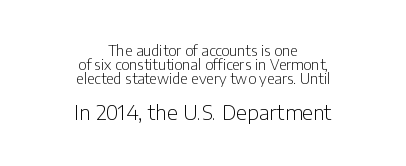
The image shows 20 px text type, upright; set centered, tight line spacing (0.99x), normal letter spacing, not underlined; the second (bottom) block is 1.43x larger.
